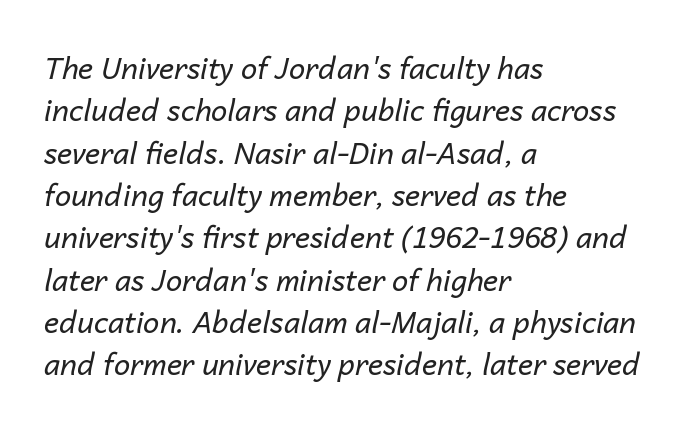
Q: Is the text bold? A: No.
Q: Is the text italic (slanted)? A: Yes, it leans right by about 14 degrees.
Q: Is the text underlined? A: No.
Q: How is the paragraph aligned? A: Left-aligned.
Q: Is the spacing between letters normal or unusually wide? A: Normal.
Q: Is the spacing between lines tight, normal or loose? A: Normal.
Q: Width (condensed, normal, or wide)? A: Normal.
Q: Stroke contrast? A: Low.
Q: x-height? A: Medium.
Q: Monospaced? A: No.
